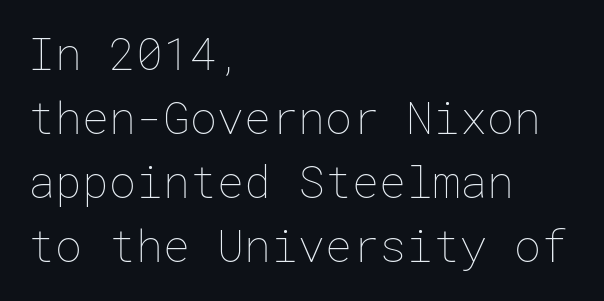
The paragraph shown leans on its left margin. The block of text has a typical density, with ordinary space between rows. When letters stand straight like this, we call the style roman or upright. The characters are drawn with everyday or finer stroke widths. What stands out about the letter spacing? Nothing — it is the standard amount.
